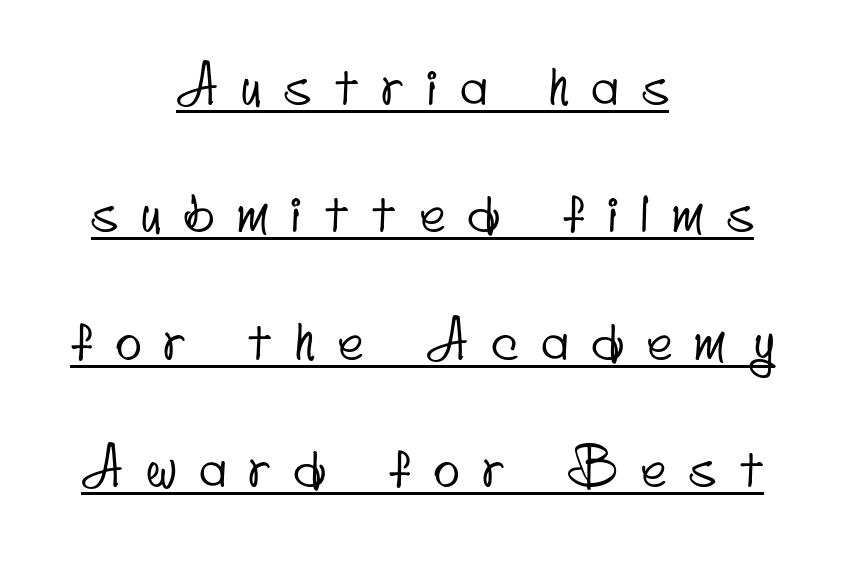
{"serif": "no", "width": "condensed", "stroke_contrast": "low", "x_height": "small", "monospaced": "no", "underline": "yes", "align": "center", "line_spacing": "loose", "line_spacing_ratio": 2.36, "letter_spacing": "wide", "letter_spacing_em": 0.44, "glyph_px": 54}
